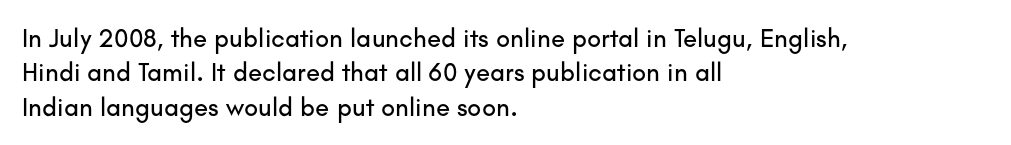
{"italic": "no", "underline": "no", "align": "left", "line_spacing": "normal", "line_spacing_ratio": 1.32, "letter_spacing": "normal", "letter_spacing_em": 0.0, "glyph_px": 26}
